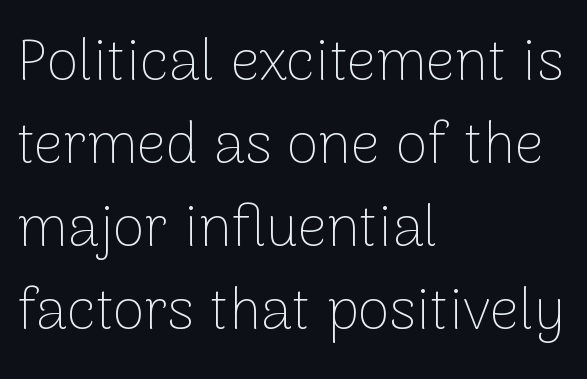
The image shows 58 px thin sans-serif type, upright; set left-aligned, normal line spacing (1.43x), normal letter spacing, not underlined; low stroke contrast and a medium x-height.
